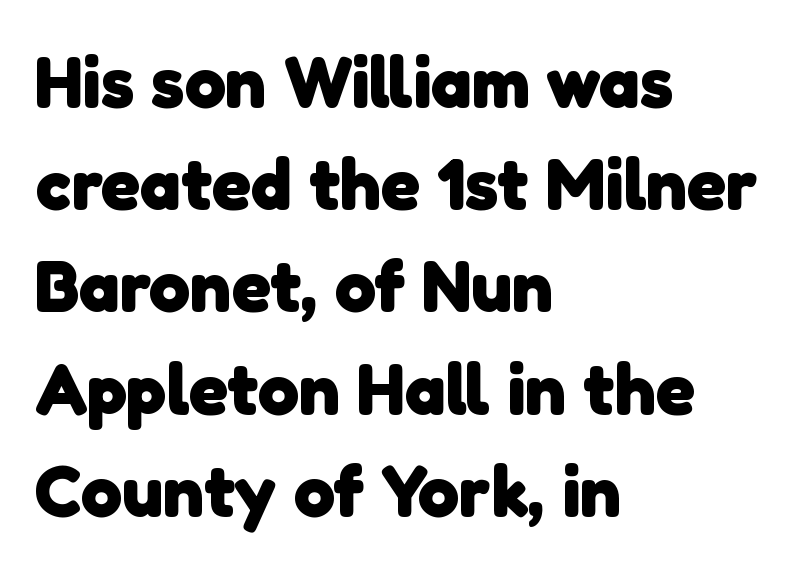
Type without underlining. The face used here is proportionally spaced, like ordinary book or web type. The ragged edge is on the right, which tells us the setting is flush left. Weight check: bold — yes, fully.
